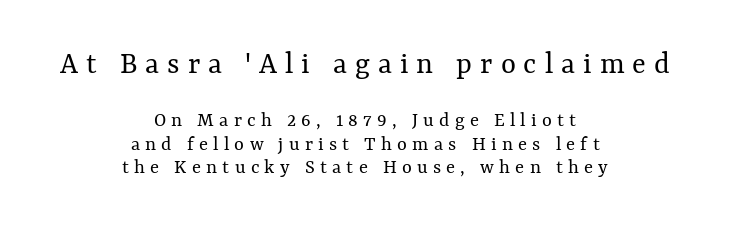
The image shows 32 px regular-weight type, upright; set centered, tight line spacing (1.12x), unusually wide letter spacing (+0.25 em), not underlined; the first (top) block is 1.52x larger; medium stroke contrast and a medium x-height.
